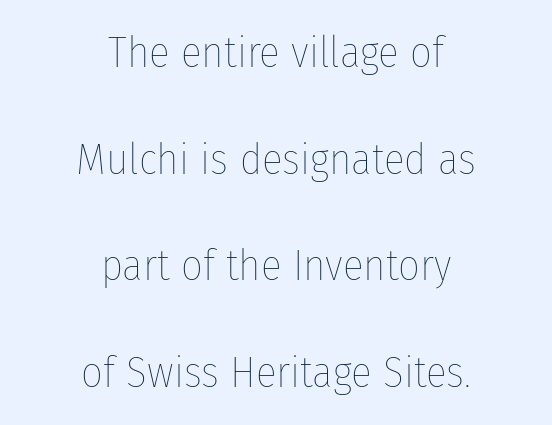
Q: Is the text bold? A: No.
Q: Is the text italic (slanted)? A: No, it is upright.
Q: Is the text underlined? A: No.
Q: How is the paragraph aligned? A: Centered.
Q: Is the spacing between letters normal or unusually wide? A: Normal.
Q: Is the spacing between lines tight, normal or loose? A: Loose.
Q: Width (condensed, normal, or wide)? A: Condensed.
Q: Stroke contrast? A: Low.
Q: x-height? A: Medium.
Q: Monospaced? A: No.
